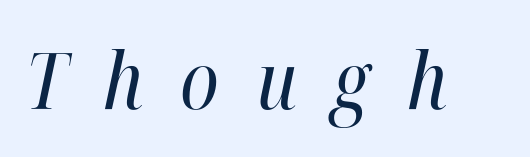
Q: Is the text bold? A: No.
Q: Is the text italic (slanted)? A: Yes, it leans right by about 12 degrees.
Q: Is the text underlined? A: No.
Q: Is the spacing between letters normal or unusually wide? A: Unusually wide.
Q: Width (condensed, normal, or wide)? A: Condensed.
Q: Stroke contrast? A: High.
Q: x-height? A: Medium.
Q: Monospaced? A: No.
